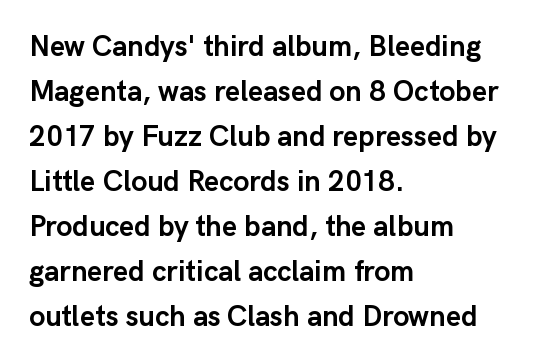
Is the type bold? Yes — the strokes are clearly thick and heavy. Is this a fixed-width face? No — the glyphs have proportional, varying widths. The designer left line spacing at the default. The area under the type is left untouched. Spacing between characters is what you'd get straight out of the box.
